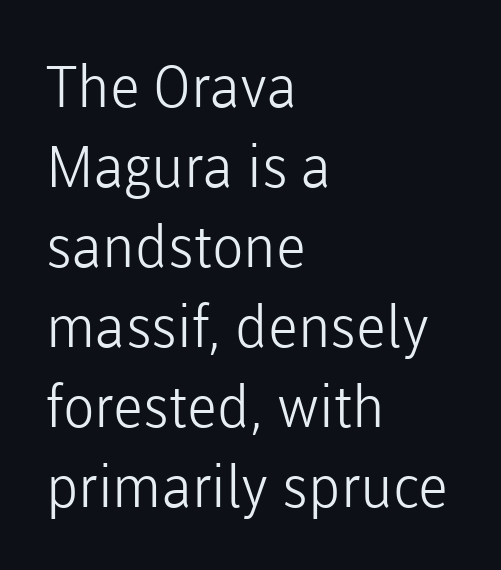
{"serif": "no", "italic": "no", "bold": "no", "weight": "light", "width": "normal", "stroke_contrast": "low", "x_height": "medium", "monospaced": "no", "underline": "no", "align": "left", "line_spacing": "normal", "line_spacing_ratio": 1.38, "letter_spacing": "normal", "letter_spacing_em": 0.0, "glyph_px": 58}
